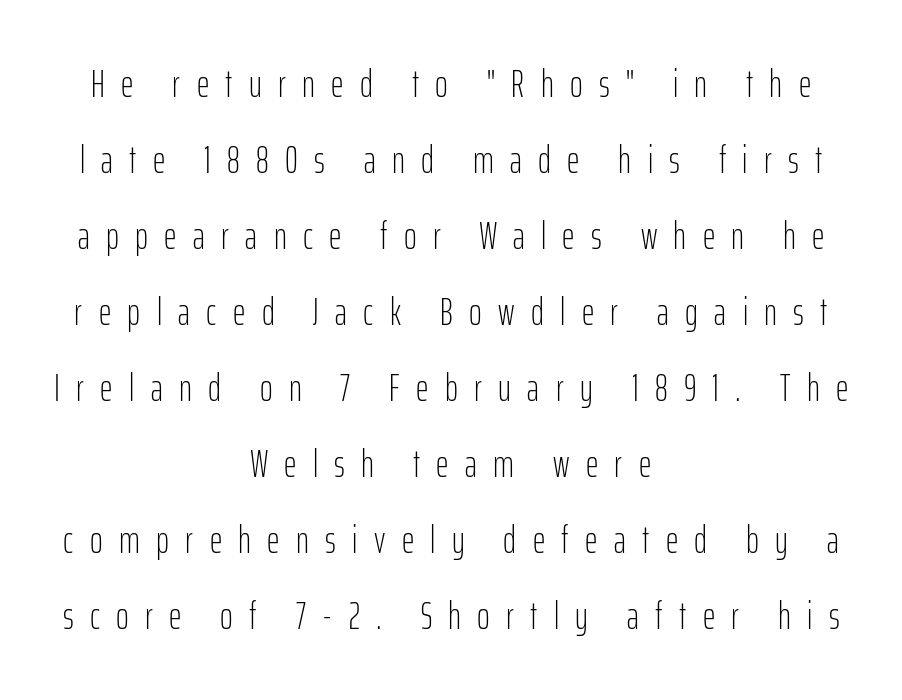
Q: Is the text bold? A: No.
Q: Is the text italic (slanted)? A: No, it is upright.
Q: Is the typeface a serif or a sans-serif typeface? A: Sans-serif.
Q: Is the text underlined? A: No.
Q: How is the paragraph aligned? A: Centered.
Q: Is the spacing between letters normal or unusually wide? A: Unusually wide.
Q: Is the spacing between lines tight, normal or loose? A: Loose.
Q: Width (condensed, normal, or wide)? A: Condensed.
Q: Stroke contrast? A: Low.
Q: x-height? A: Medium.
Q: Monospaced? A: No.
